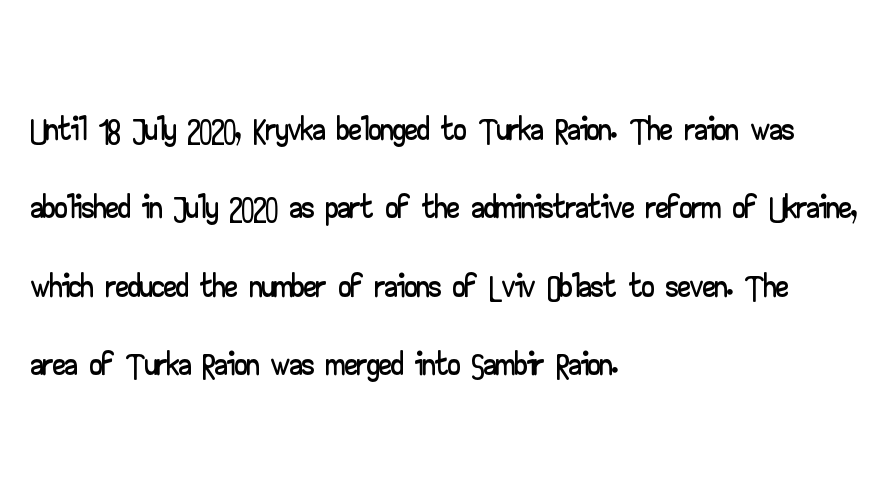
Q: Is the text italic (slanted)? A: No, it is upright.
Q: Is the typeface a serif or a sans-serif typeface? A: Sans-serif.
Q: Is the text underlined? A: No.
Q: How is the paragraph aligned? A: Left-aligned.
Q: Is the spacing between letters normal or unusually wide? A: Normal.
Q: Is the spacing between lines tight, normal or loose? A: Normal.
Q: Width (condensed, normal, or wide)? A: Wide.
Q: Stroke contrast? A: Low.
Q: x-height? A: Small.
Q: Monospaced? A: No.
